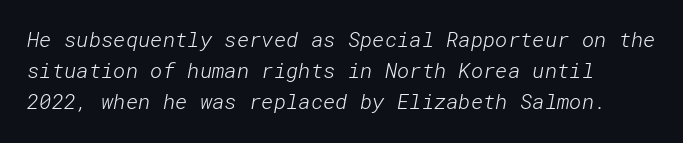
In terms of leading, this rendering sits right in the middle. Unbolded letterforms with no extra heft. Plain, unruled lines of type. Words appear dense and cohesive because spacing is normal.
